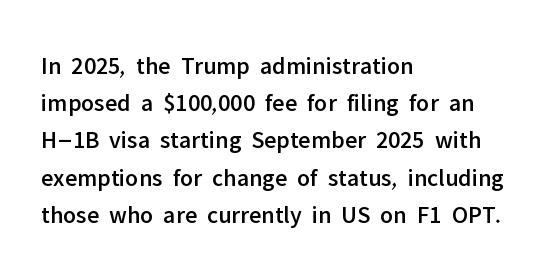
The image shows 25 px text type, upright; set left-aligned, normal line spacing (1.49x), normal letter spacing, not underlined.
